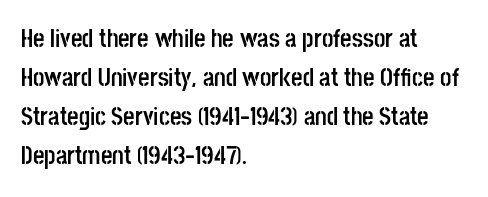
{"italic": "no", "bold": "yes", "underline": "no", "align": "left", "line_spacing": "normal", "line_spacing_ratio": 1.56, "letter_spacing": "normal", "letter_spacing_em": 0.0, "glyph_px": 25}
